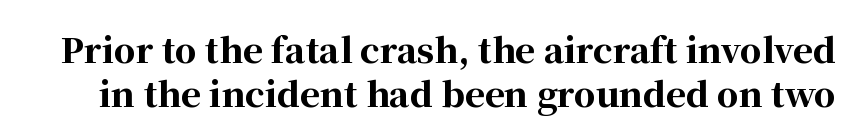
Q: Is the text bold? A: Yes.
Q: Is the text italic (slanted)? A: No, it is upright.
Q: Is the typeface a serif or a sans-serif typeface? A: Serif.
Q: Is the text underlined? A: No.
Q: Is the spacing between letters normal or unusually wide? A: Normal.
Q: Is the spacing between lines tight, normal or loose? A: Normal.
Q: Width (condensed, normal, or wide)? A: Normal.
Q: Stroke contrast? A: High.
Q: x-height? A: Medium.
Q: Monospaced? A: No.
